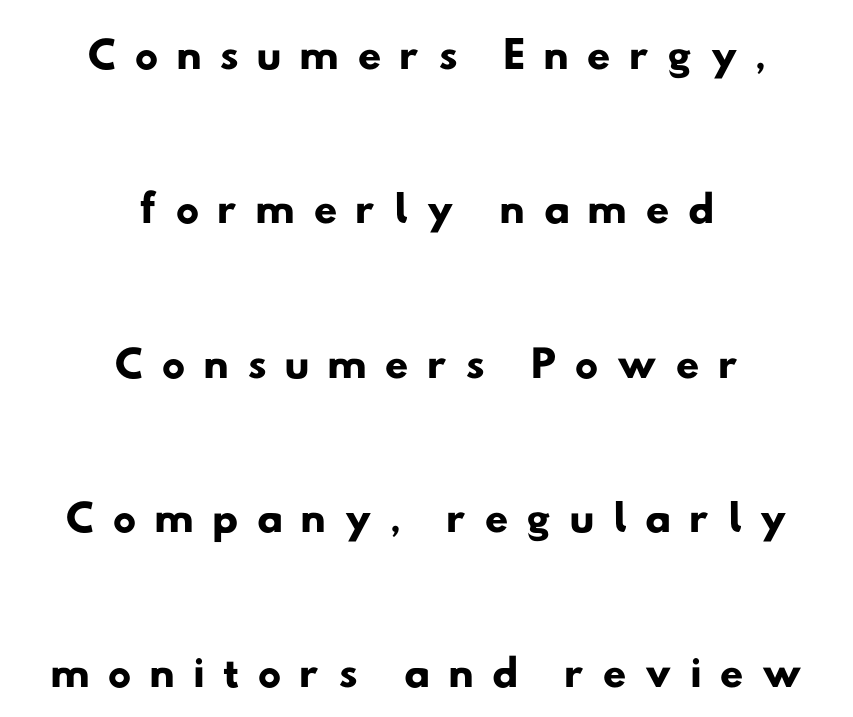
Compared with typical paragraphs, the rows here are farther apart. These lines are rendered in a variable-pitch font. A sans-serif font was chosen for this passage. The gap between lines stays unmarked. Caption: multi-line text, centered on the measure. How are the letters spaced? Widely, with obvious added tracking.
